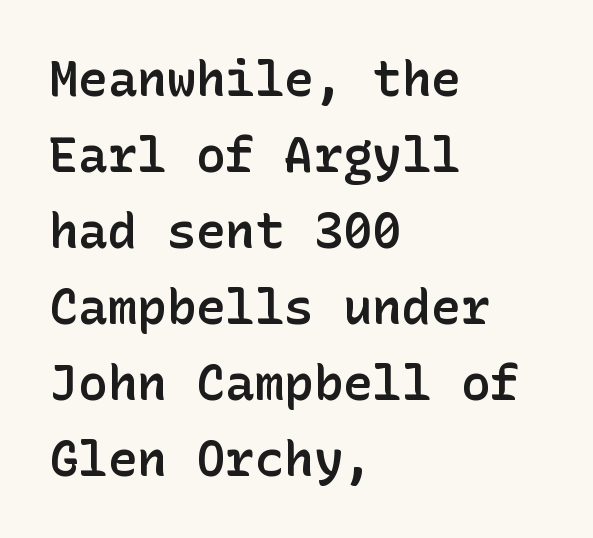
Does extra space separate the letters? No, they use regular spacing. The typesetting leans somewhat heavy: a semibold. The ragged edge is on the right, which tells us the setting is flush left. Are there feet on the stems? There aren't — it's a sans. Interline gaps are of average width in this sample. When letters stand straight like this, we call the style roman or upright.
